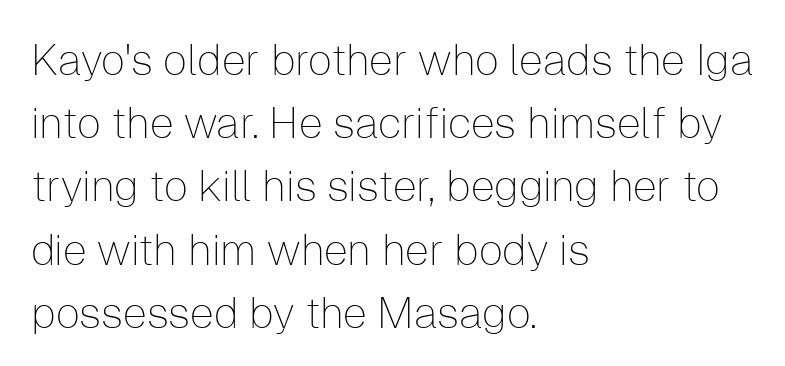
Each letter keeps its own natural width here, so spacing adapts to shape. The typography opts for an upright posture over an oblique one. Between one letter and the next there's only the usual sliver of space. Is the stroke heavy? The answer is a plain regular-or-lighter. Look at the bottom of the vertical strokes: they stop flat, with no serifs.
